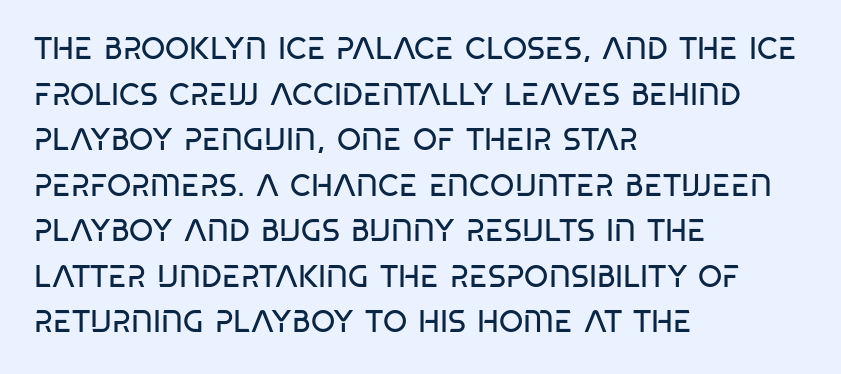
{"serif": "no", "bold": "no", "weight": "regular", "width": "condensed", "stroke_contrast": "low", "x_height": "large", "monospaced": "no", "underline": "no", "align": "left", "line_spacing": "normal", "line_spacing_ratio": 1.47, "letter_spacing": "normal", "letter_spacing_em": 0.0, "glyph_px": 31}
